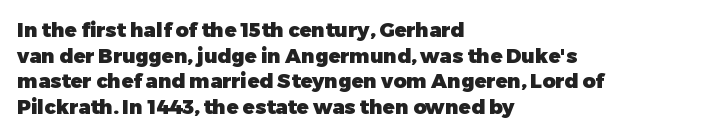
The letters stand straight up with perfectly vertical stems. The space directly below the letters is spotless. Letter spacing: default. Bold? Absolutely — the strokes are thick and heavy. The leading is moderate, giving the passage an even texture. The lines in this sample share a left origin and differ only in where they stop.
